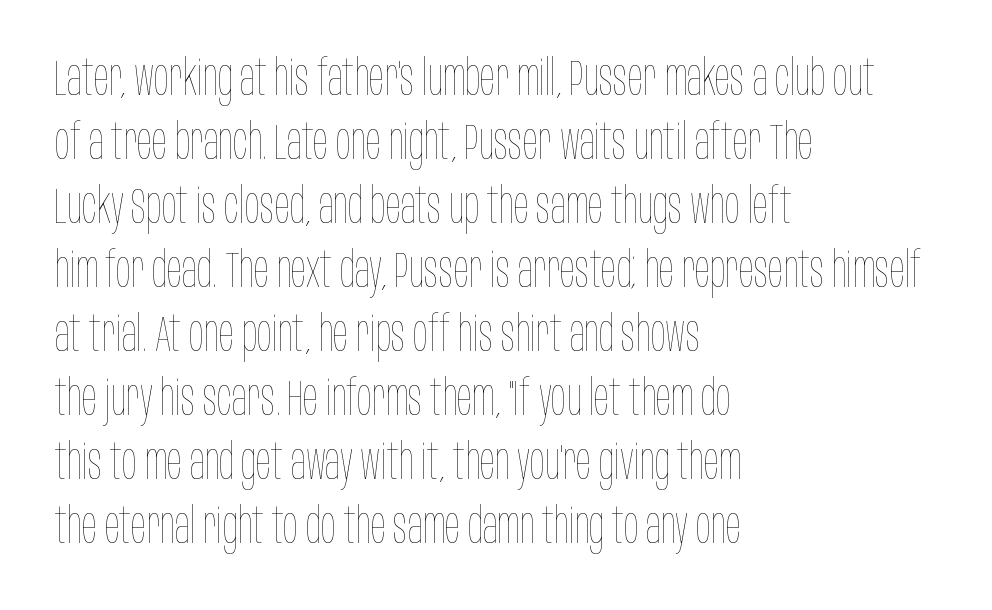
The image shows 50 px thin, condensed type, upright; set left-aligned, normal line spacing (1.28x), normal letter spacing, not underlined; low stroke contrast and a large x-height.
